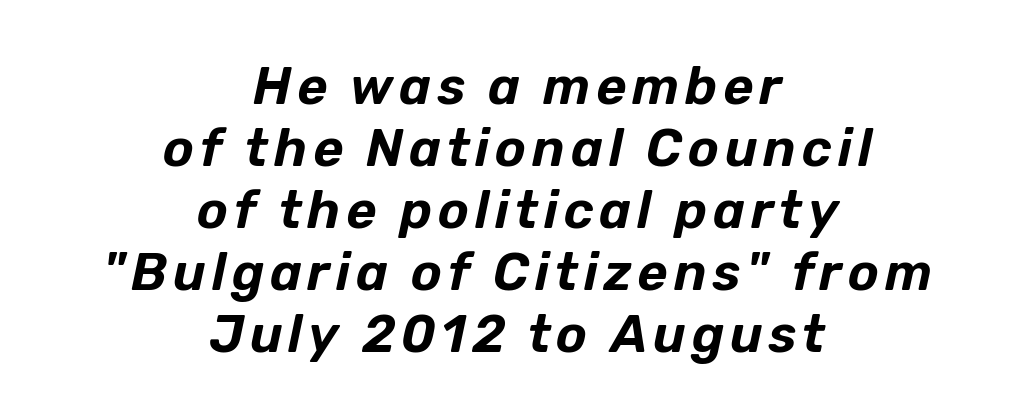
{"italic": "yes", "lean": "right", "slant_degrees": 12, "width": "normal", "stroke_contrast": "low", "x_height": "medium", "monospaced": "no", "underline": "no", "align": "center", "line_spacing_ratio": 1.19, "glyph_px": 52}
